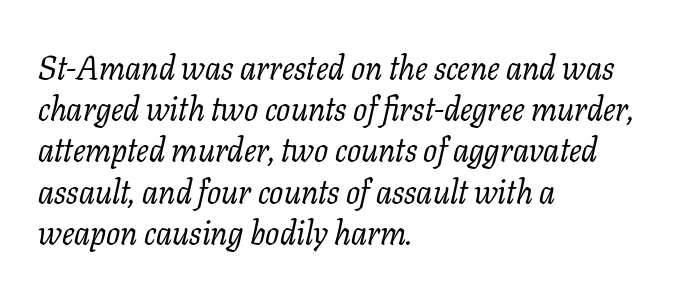
Q: Is the text bold? A: No.
Q: Is the text italic (slanted)? A: Yes, it leans right by about 11 degrees.
Q: Is the typeface a serif or a sans-serif typeface? A: Serif.
Q: Is the text underlined? A: No.
Q: How is the paragraph aligned? A: Left-aligned.
Q: Is the spacing between letters normal or unusually wide? A: Normal.
Q: Is the spacing between lines tight, normal or loose? A: Normal.
Q: Width (condensed, normal, or wide)? A: Normal.
Q: Stroke contrast? A: Low.
Q: x-height? A: Medium.
Q: Monospaced? A: No.
